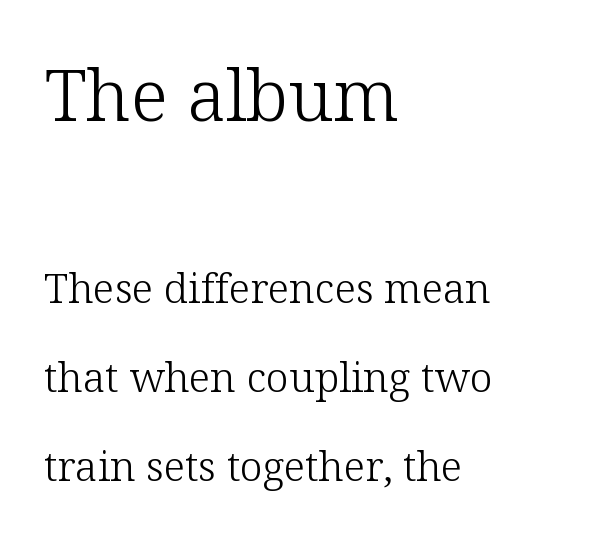
Q: Is the text bold? A: No.
Q: Is the text italic (slanted)? A: No, it is upright.
Q: Is the typeface a serif or a sans-serif typeface? A: Serif.
Q: Is the text underlined? A: No.
Q: How is the paragraph aligned? A: Left-aligned.
Q: Is the spacing between letters normal or unusually wide? A: Normal.
Q: Is the spacing between lines tight, normal or loose? A: Loose.
Q: Which block of text is set in a larger size, the first (top) or the second (bottom)? A: The first (top) one.
Q: Width (condensed, normal, or wide)? A: Normal.
Q: Stroke contrast? A: Low.
Q: x-height? A: Medium.
Q: Monospaced? A: No.
